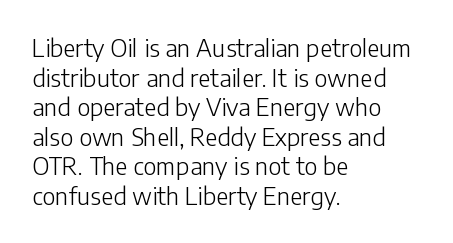
Words appear dense and cohesive because spacing is normal. Stem width sits at or under what a default text font uses. Honestly, there is no underline to notice here at all. The lettering stays uniformly vertical, giving the passage a roman look.
